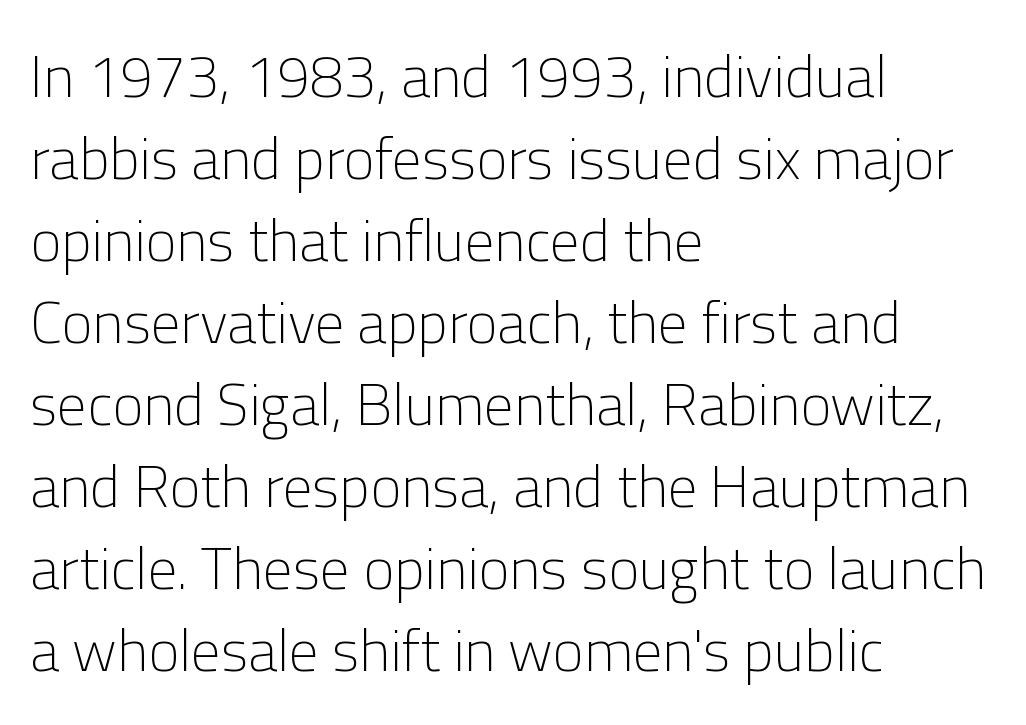
The image shows 59 px light sans-serif type, upright; set left-aligned, normal line spacing (1.39x), normal letter spacing, not underlined; low stroke contrast and a medium x-height.
